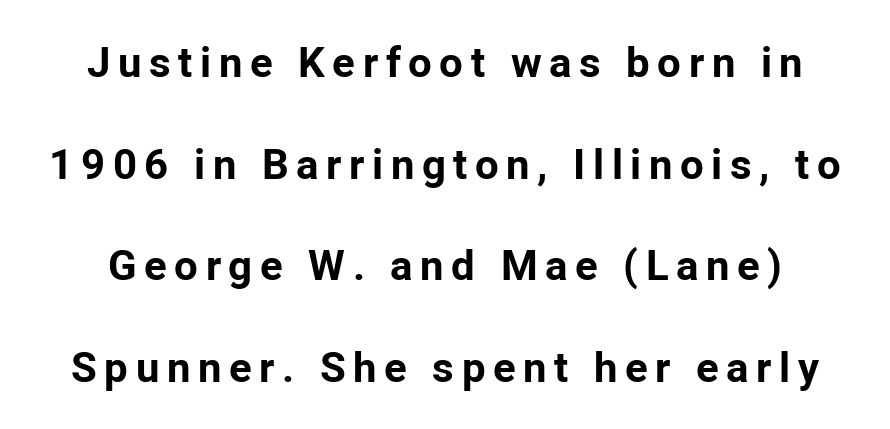
Lines of text with bare space underneath. In terms of weight, the rendering is a true, heavy bold. Type style note: lacks serifs. The designer dialed line spacing up above the default. Character widths vary here, with narrow letters taking less room than wide ones. Quick note: not italic, upright.
